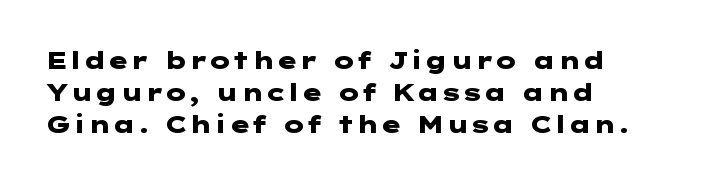
How are the letters spaced? Ordinarily, with no added tracking. Left-aligned paragraph, ragged on the right. The rows are spaced the way most documents space them. The glyphs are unaccompanied by any horizontal stroke below them. Weight check: bold — yes, fully. Ordinary non-slanted type is in use.
